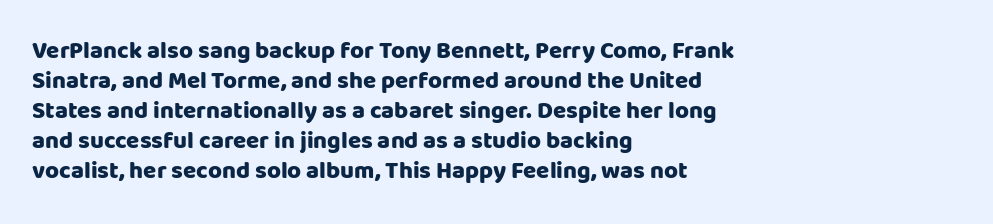
Q: Is the text bold? A: Yes.
Q: Is the text italic (slanted)? A: No, it is upright.
Q: Is the text underlined? A: No.
Q: How is the paragraph aligned? A: Left-aligned.
Q: Is the spacing between letters normal or unusually wide? A: Normal.
Q: Is the spacing between lines tight, normal or loose? A: Normal.
